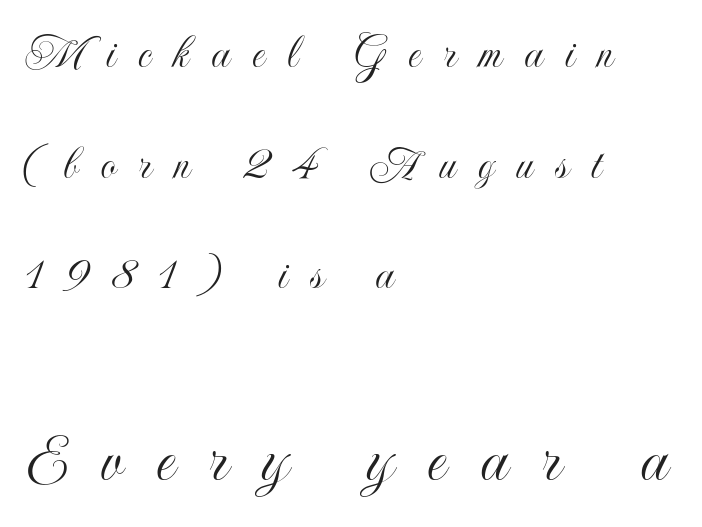
The image shows 73 px condensed type; set left-aligned, loose line spacing (2.26x), unusually wide letter spacing (+0.46 em), not underlined; the second (bottom) block is 1.49x larger; a small x-height.
